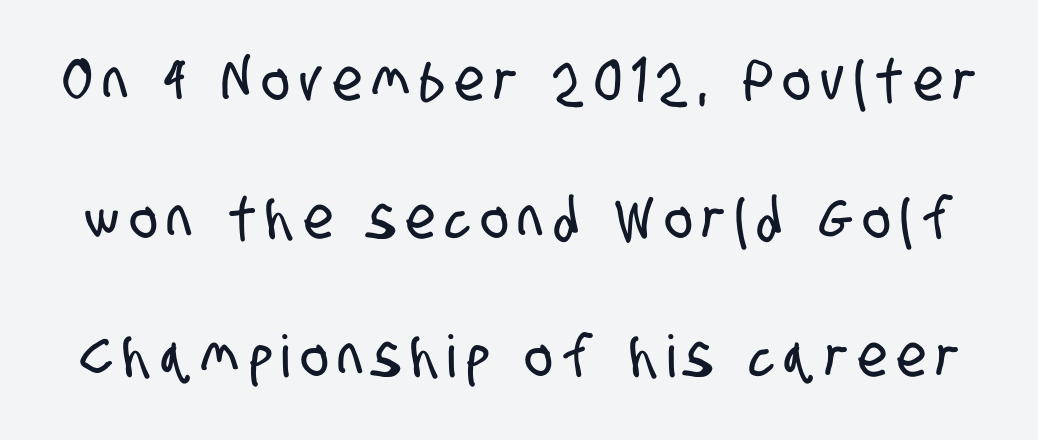
The image shows 58 px condensed sans-serif type; set loose line spacing (2.38x), not underlined; low stroke contrast and a large x-height.
